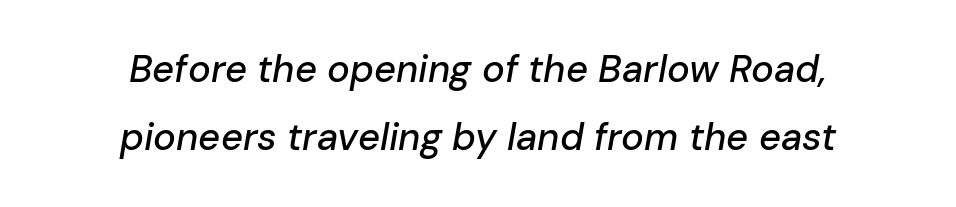
A typesetter would mark this as italic. Proportional: the letters do not fall into vertical columns. Horizontal alignment here is central, giving a formal, balanced look. The specimen omits any rule beneath the text block's lines. Each word holds together tightly as a unit, with standard inter-letter gaps.
